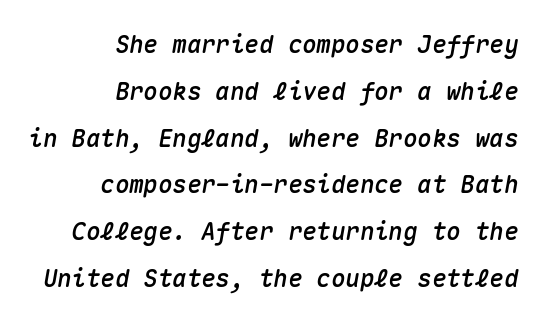
The string is rendered with underlining switched off. These lines are set flush right with a ragged left edge. The gaps between neighbouring characters are ordinary and unremarkable. Loosely led — the rows are spread out. Looking at the ascenders, they clearly lean.
